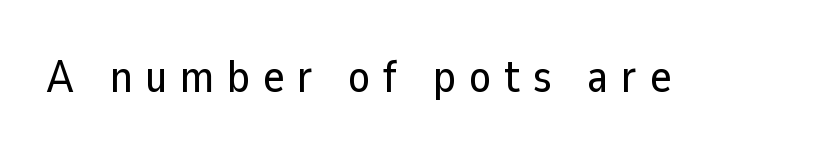
{"serif": "no", "italic": "no", "width": "normal", "stroke_contrast": "low", "x_height": "medium", "monospaced": "no", "underline": "no", "letter_spacing": "wide", "letter_spacing_em": 0.28, "glyph_px": 45}
